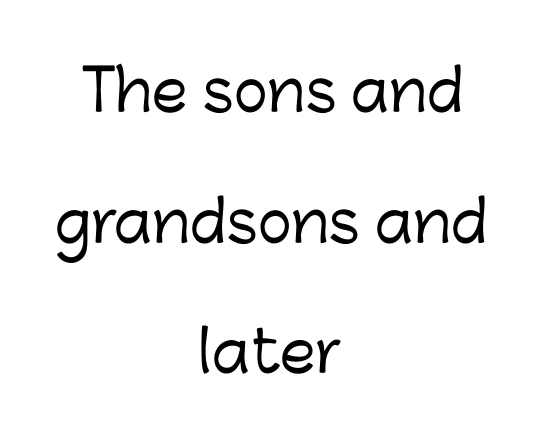
The area under the type is left untouched. A great deal of white space separates one row of letters from the next. Is there any slant? The stems are plumb. The face used here is rendered with its standard letterfit.
